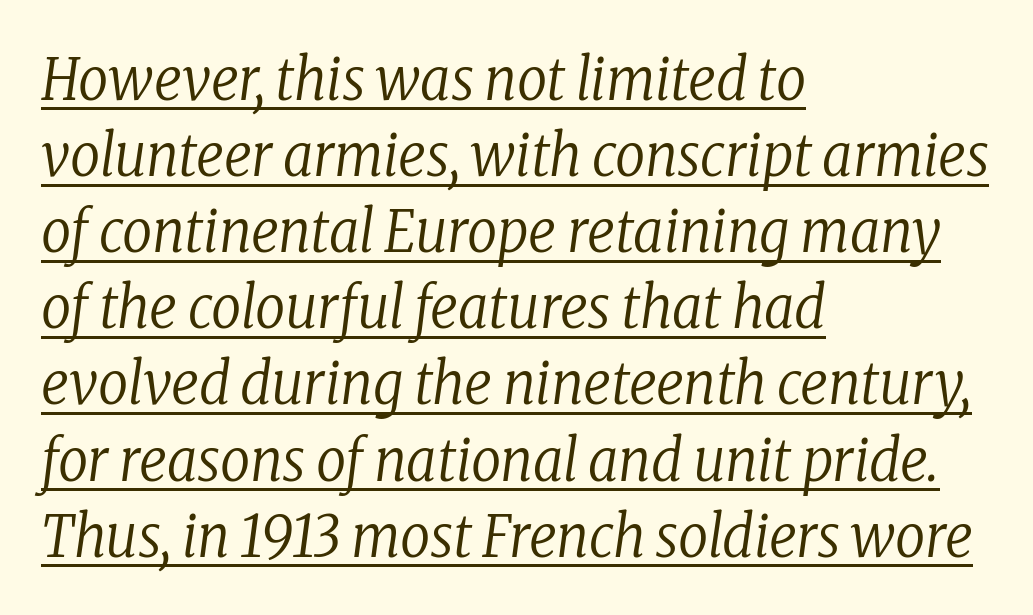
The whole block is typeset with a tilt. Compared with typical body copy, the letter spacing here is the same. The lines are quadded left. This is serif lettering, the kind often seen in printed books. Varying glyph widths throughout — classic text-font behaviour. The passage shown is underscored from start to finish.
